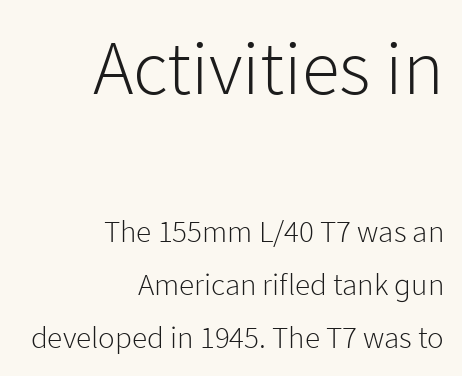
The image shows 77 px light sans-serif type, upright; set right-aligned, line spacing 1.71x, normal letter spacing, not underlined; the first (top) block is 2.48x larger; low stroke contrast and a medium x-height.
